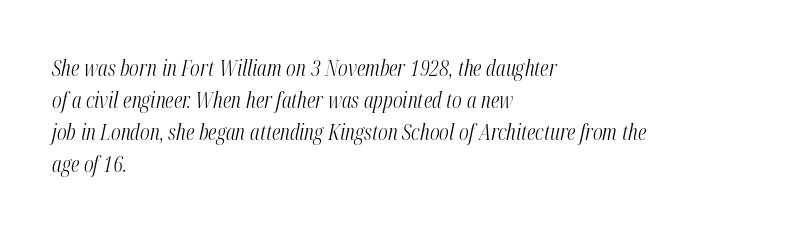
The image shows 22 px text type, italic (leaning right); set left-aligned, normal line spacing (1.46x), normal letter spacing, not underlined.
